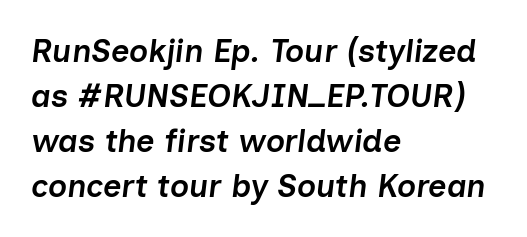
{"italic": "yes", "lean": "right", "slant_degrees": 7, "bold": "semi", "weight": "semibold", "width": "normal", "stroke_contrast": "low", "x_height": "medium", "monospaced": "no", "underline": "no", "align": "left", "line_spacing": "normal", "line_spacing_ratio": 1.41, "letter_spacing": "normal", "letter_spacing_em": 0.0, "glyph_px": 32}
